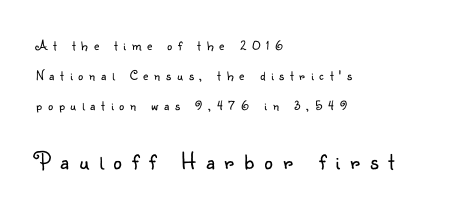
Q: Is the text bold? A: No.
Q: Is the text italic (slanted)? A: No, it is upright.
Q: Is the text underlined? A: No.
Q: How is the paragraph aligned? A: Left-aligned.
Q: Is the spacing between letters normal or unusually wide? A: Unusually wide.
Q: Is the spacing between lines tight, normal or loose? A: Loose.
Q: Which block of text is set in a larger size, the first (top) or the second (bottom)? A: The second (bottom) one.
